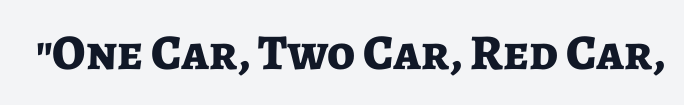
{"serif": "no", "italic": "no", "bold": "yes", "weight": "bold", "width": "normal", "stroke_contrast": "low", "x_height": "medium", "monospaced": "no", "underline": "no", "letter_spacing": "normal", "letter_spacing_em": 0.0, "glyph_px": 50}
